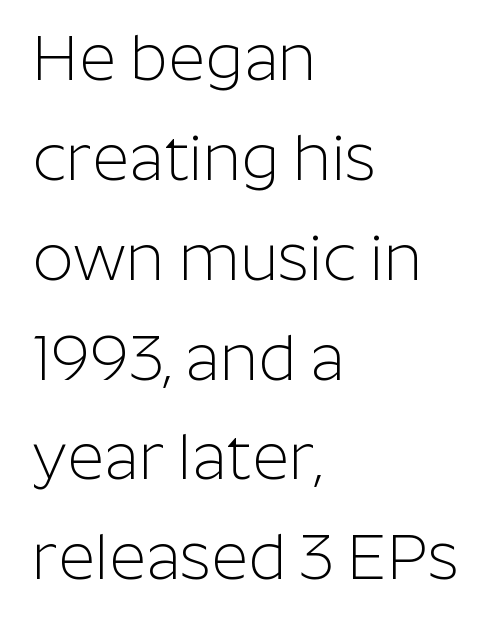
The image shows 64 px light sans-serif type, upright; set left-aligned, normal line spacing (1.56x), normal letter spacing, not underlined; low stroke contrast and a medium x-height.
